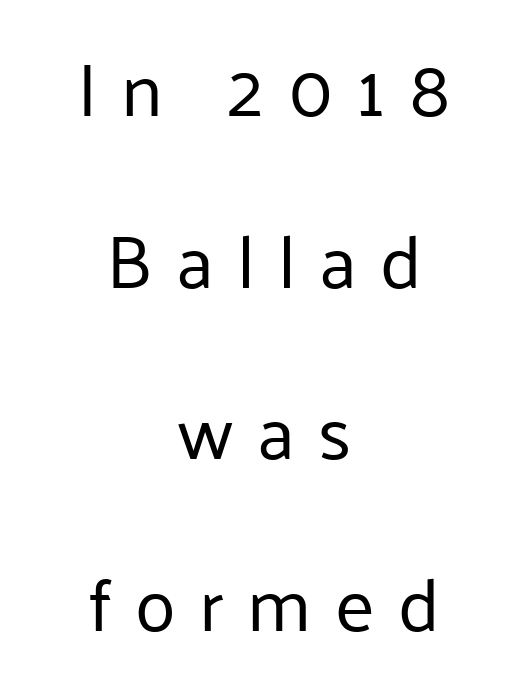
The letters stand upright; this is a roman face. The letterforms sit at book weight or below. The passage shown is not underscored anywhere. These lines are rendered in a variable-pitch font. Is the letter spacing exaggerated? Yes — the characters are pushed far apart.
